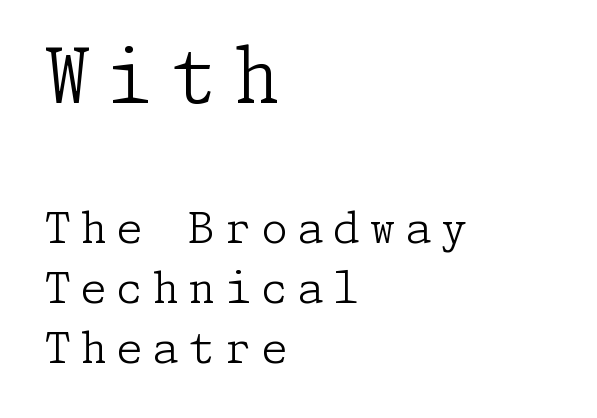
The image shows 75 px light serif type, upright; set left-aligned, normal line spacing (1.4x), unusually wide letter spacing (+0.22 em), not underlined; the first (top) block is 1.74x larger; low stroke contrast and a medium x-height.
